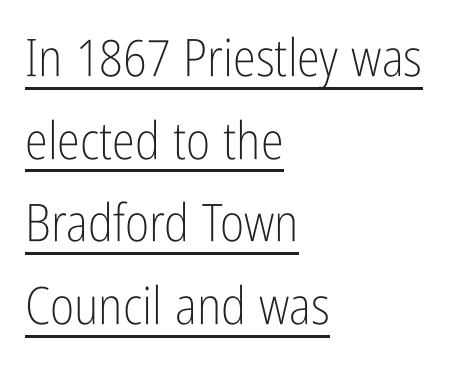
The image shows 52 px light, condensed sans-serif type, upright; set left-aligned, normal line spacing (1.59x), normal letter spacing, underlined; low stroke contrast and a medium x-height.
